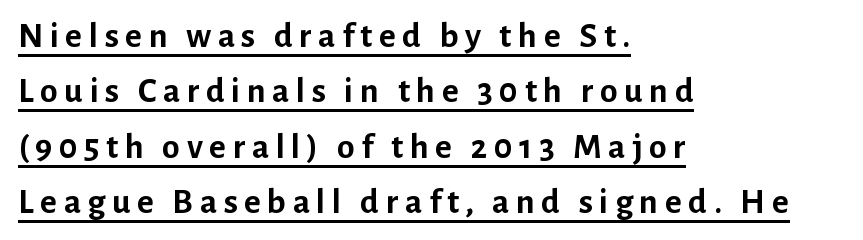
{"serif": "no", "italic": "no", "bold": "yes", "weight": "semibold", "width": "normal", "stroke_contrast": "low", "x_height": "medium", "monospaced": "no", "underline": "yes", "align": "left", "line_spacing": "normal", "line_spacing_ratio": 1.54, "glyph_px": 36}
